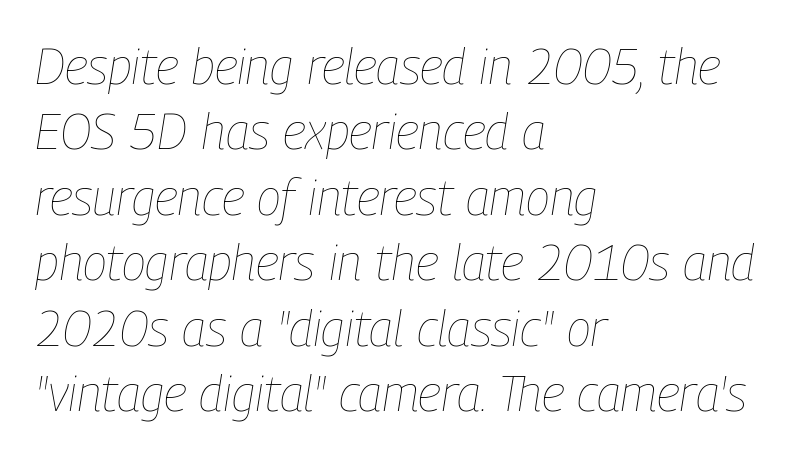
Q: Is the text bold? A: No.
Q: Is the text italic (slanted)? A: Yes, it leans right by about 9 degrees.
Q: Is the text underlined? A: No.
Q: How is the paragraph aligned? A: Left-aligned.
Q: Is the spacing between letters normal or unusually wide? A: Normal.
Q: Is the spacing between lines tight, normal or loose? A: Normal.
Q: Width (condensed, normal, or wide)? A: Condensed.
Q: Stroke contrast? A: Low.
Q: x-height? A: Medium.
Q: Monospaced? A: No.
